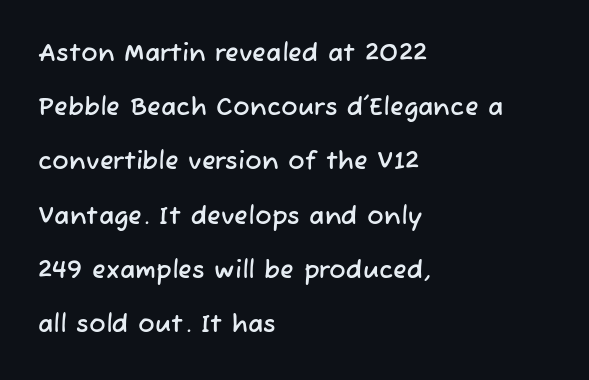
Q: Is the text underlined? A: No.
Q: How is the paragraph aligned? A: Left-aligned.
Q: Is the spacing between letters normal or unusually wide? A: Normal.
Q: Is the spacing between lines tight, normal or loose? A: Loose.
